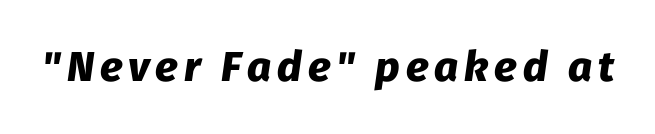
Q: Is the text bold? A: Yes.
Q: Is the text italic (slanted)? A: Yes, it leans right by about 8 degrees.
Q: Is the text underlined? A: No.
Q: Width (condensed, normal, or wide)? A: Normal.
Q: Stroke contrast? A: Low.
Q: x-height? A: Medium.
Q: Monospaced? A: No.
